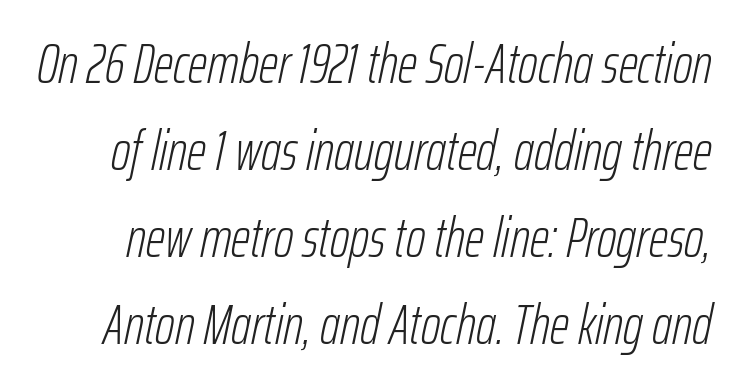
Character widths vary here, with narrow letters taking less room than wide ones. Is the letter spacing exaggerated? No — it looks like the ordinary default. Clear beneath every line of the passage. The whole block is typeset with a tilt.
